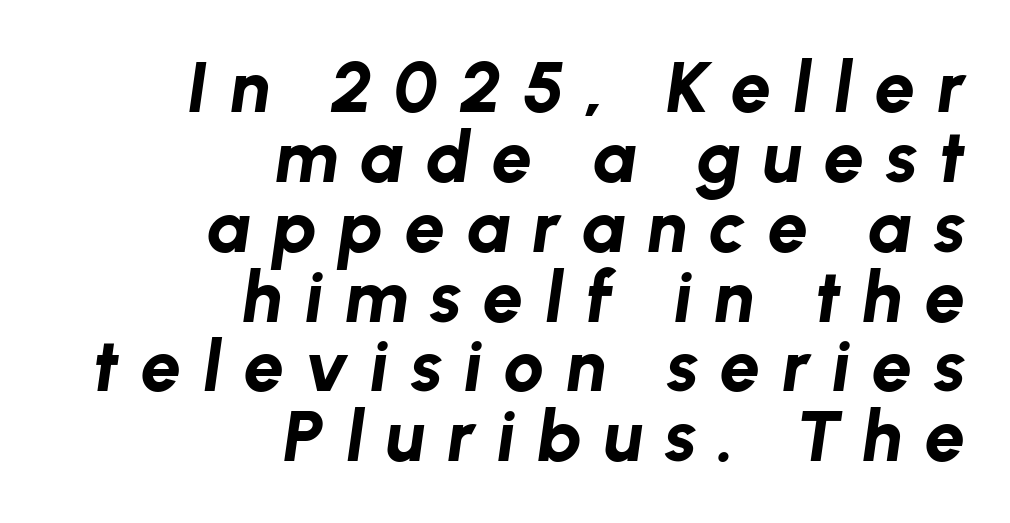
Substantial extra tracking has been applied to these lines. Where is the straight margin? On the right. The letters advance in unequal steps, a hallmark of proportional type. Horizontal bands of white between lines are thin slivers. Glance below the letters and you will spot only blank space.
